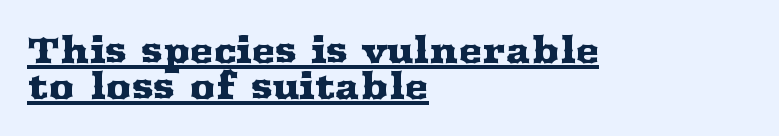
The image shows 36 px wide serif type, upright; set left-aligned, tight line spacing (1.0x), normal letter spacing, underlined; medium stroke contrast and a medium x-height.
